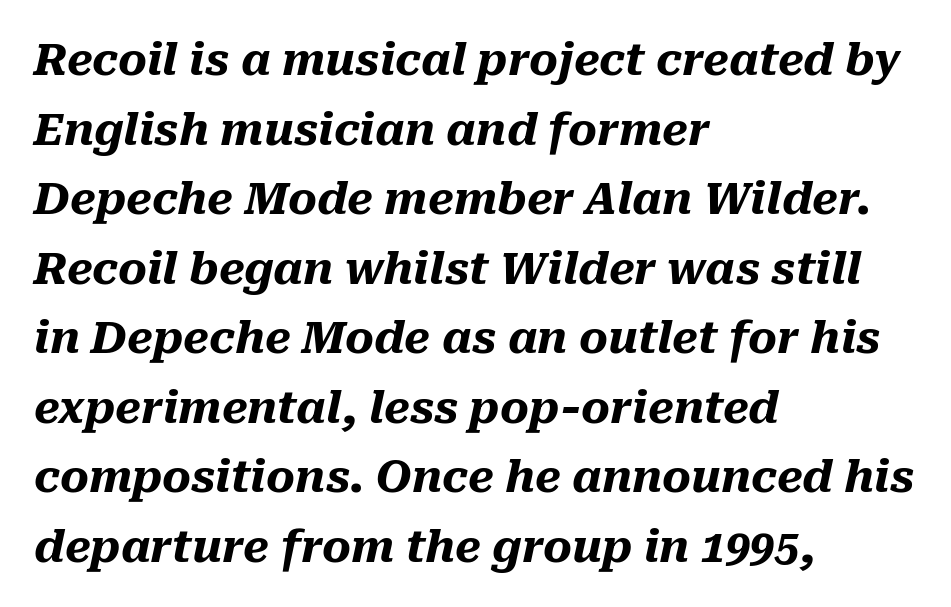
The image shows 44 px heavy type, italic (leaning right); set left-aligned, normal line spacing (1.58x), normal letter spacing, not underlined; medium stroke contrast and a medium x-height.
